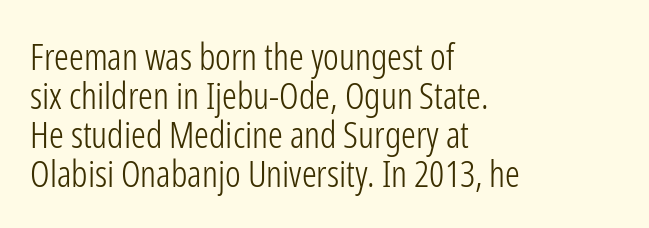
{"serif": "no", "italic": "no", "bold": "no", "weight": "light", "width": "condensed", "stroke_contrast": "low", "x_height": "medium", "monospaced": "no", "underline": "no", "align": "left", "line_spacing": "tight", "line_spacing_ratio": 1.05, "letter_spacing": "normal", "letter_spacing_em": 0.0, "glyph_px": 37}
